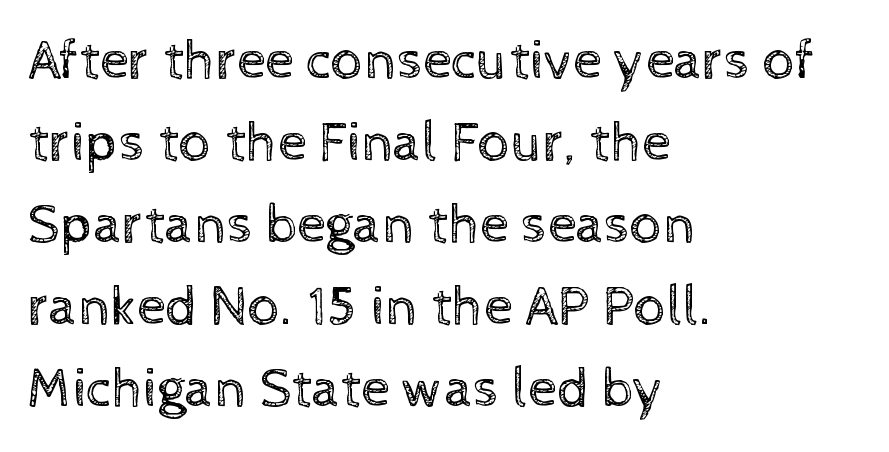
The image shows 57 px regular-weight type, upright; set left-aligned, normal line spacing (1.44x), normal letter spacing, not underlined; a medium x-height.
